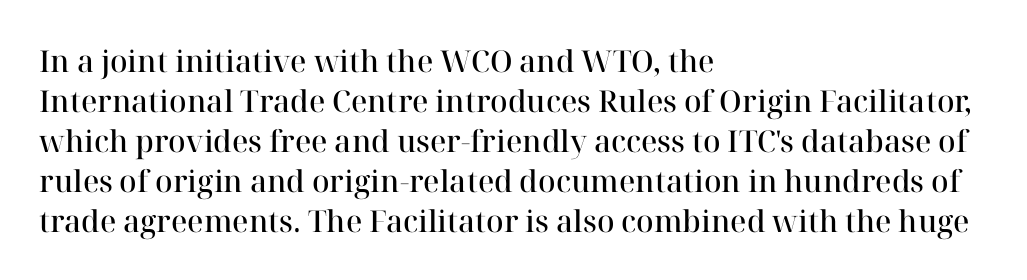
{"serif": "yes", "italic": "no", "bold": "semi", "weight": "semibold", "width": "normal", "stroke_contrast": "high", "x_height": "medium", "monospaced": "no", "underline": "no", "align": "left", "line_spacing": "normal", "line_spacing_ratio": 1.33, "letter_spacing": "normal", "letter_spacing_em": 0.0, "glyph_px": 30}
